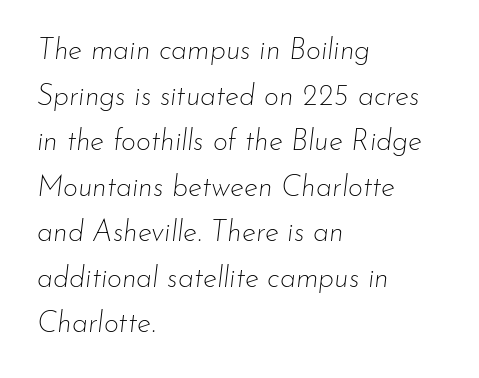
The image shows 29 px thin type, italic (leaning right); set left-aligned, normal line spacing (1.57x), normal letter spacing, not underlined; low stroke contrast and a small x-height.
